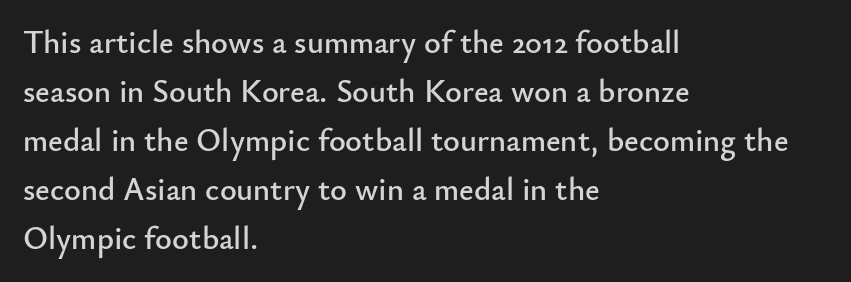
This sample uses plain, unmodified letter spacing. Notice how the passage keeps a crisp vertical edge on the left only. Evenly set lines give the paragraph a standard silhouette. To sum up the face: it is a sans, with no serifs.
